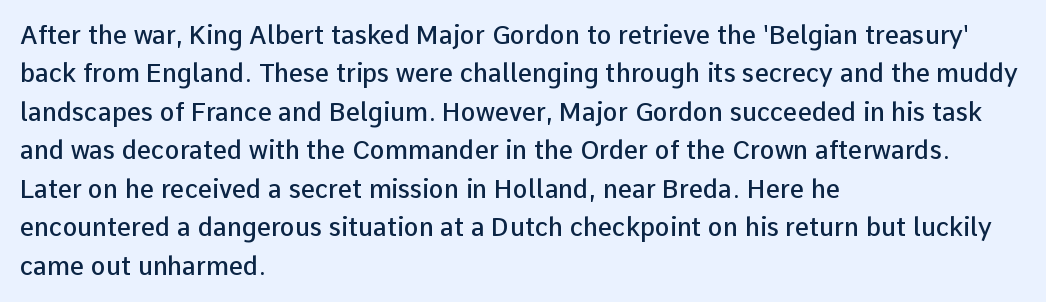
{"italic": "no", "bold": "semi", "underline": "no", "align": "left", "line_spacing": "normal", "line_spacing_ratio": 1.54, "letter_spacing": "normal", "letter_spacing_em": 0.0, "glyph_px": 25}
